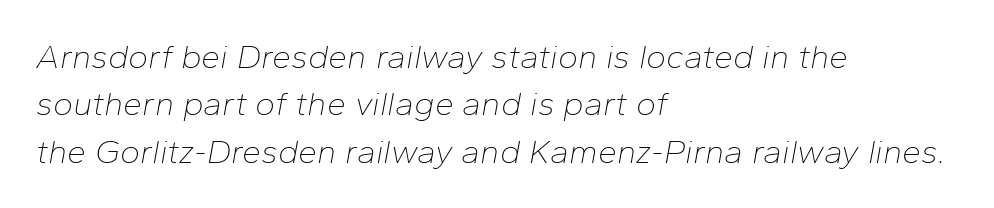
{"italic": "yes", "lean": "right", "slant_degrees": 10, "bold": "no", "weight": "thin", "width": "normal", "stroke_contrast": "low", "x_height": "medium", "monospaced": "no", "underline": "no", "align": "left", "line_spacing": "normal", "line_spacing_ratio": 1.39, "letter_spacing": "normal", "letter_spacing_em": 0.0, "glyph_px": 34}
